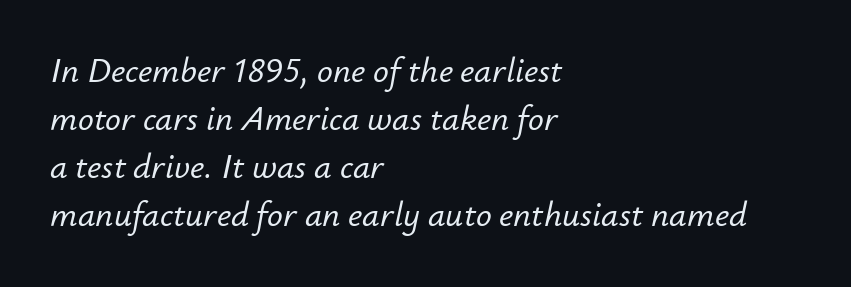
The image shows 35 px text type, italic (leaning right); set left-aligned, normal line spacing (1.37x), normal letter spacing, not underlined; low stroke contrast and a small x-height.
